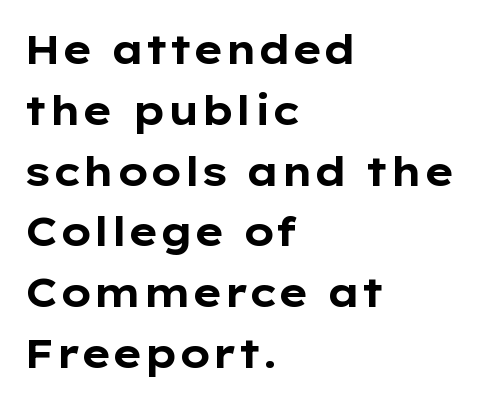
Upright lettering throughout. Emphasis by weight is at full strength: bold. Nope, no serifs anywhere on these letters. This sample uses plain, unmodified letter spacing. This sample is left-justified, so line endings fall wherever the words run out.
